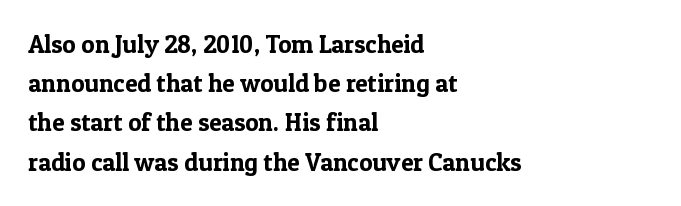
The image shows 25 px text type, upright; set left-aligned, normal line spacing (1.57x), normal letter spacing, not underlined.
